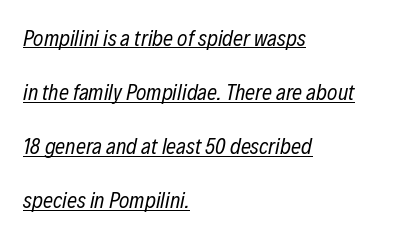
Weight class: somewhere from thin through regular. The rendering keeps characters at their native spacing. Notice how the passage keeps a crisp vertical edge on the left only. The face used here appears with an underline applied.
